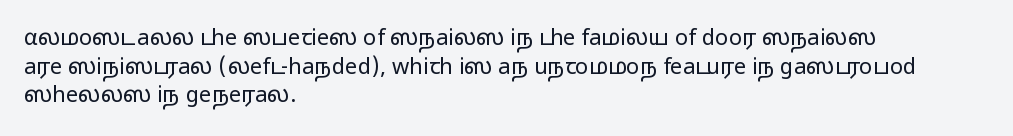
Q: Is the text bold? A: No.
Q: Is the text italic (slanted)? A: No, it is upright.
Q: Is the text underlined? A: No.
Q: How is the paragraph aligned? A: Left-aligned.
Q: Is the spacing between letters normal or unusually wide? A: Normal.
Q: Is the spacing between lines tight, normal or loose? A: Normal.
